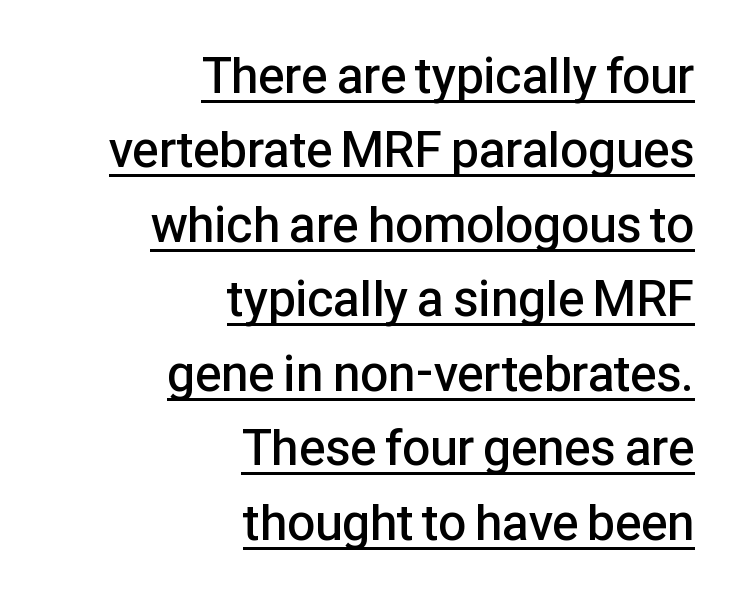
Regular leading. Characters remain perfectly vertical along every line. The font family rendered here belongs to the sans-serif group. A fair bit of extra ink — the face is semibold, not bold. A typesetter would call this proportional, since set widths differ per character. These lines keep a tight, regular rhythm from letter to letter.
